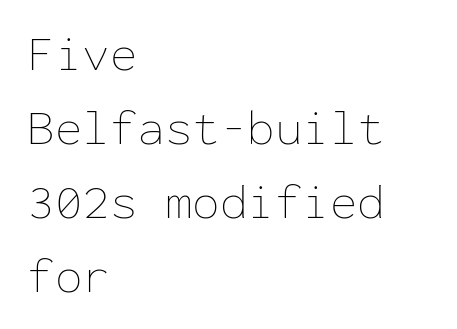
{"italic": "no", "bold": "no", "weight": "thin", "width": "normal", "stroke_contrast": "low", "x_height": "medium", "monospaced": "yes", "underline": "no", "align": "left", "line_spacing": "normal", "line_spacing_ratio": 1.48, "letter_spacing": "normal", "letter_spacing_em": 0.0, "glyph_px": 50}
